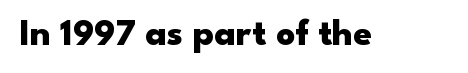
{"serif": "no", "italic": "no", "bold": "yes", "weight": "heavy", "width": "wide", "stroke_contrast": "low", "x_height": "small", "monospaced": "no", "underline": "no", "letter_spacing": "normal", "letter_spacing_em": 0.0, "glyph_px": 37}
